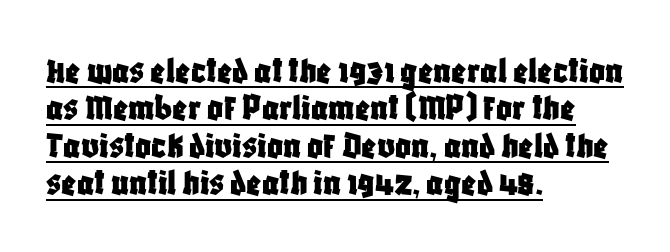
The image shows 39 px condensed sans-serif type, upright; set left-aligned, tight line spacing (0.96x), normal letter spacing, underlined; low stroke contrast and a large x-height.
